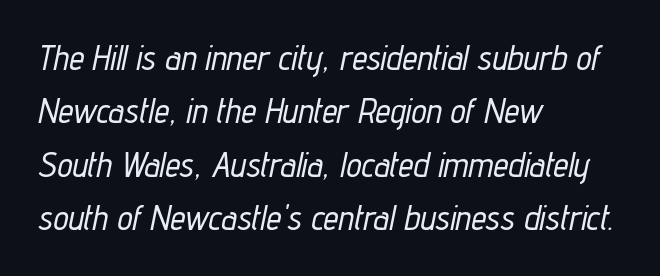
Q: Is the text italic (slanted)? A: Yes, it leans right by about 12 degrees.
Q: Is the text underlined? A: No.
Q: How is the paragraph aligned? A: Left-aligned.
Q: Is the spacing between letters normal or unusually wide? A: Normal.
Q: Is the spacing between lines tight, normal or loose? A: Normal.
Q: Width (condensed, normal, or wide)? A: Condensed.
Q: Stroke contrast? A: Low.
Q: x-height? A: Medium.
Q: Monospaced? A: No.
